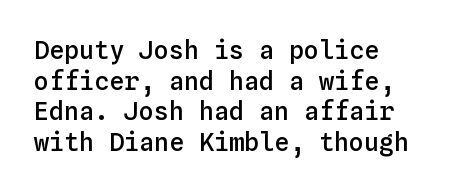
The text block is weighted toward the left margin, trailing off unevenly rightward. What weight is shown? A semibold, between regular and bold. Look at the tracking — it's just the regular setting, nothing added. Quick note: not italic, upright. A bare baseline throughout the passage.
